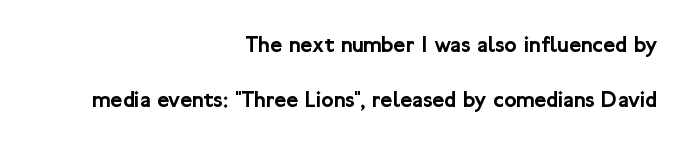
Q: Is the text italic (slanted)? A: No, it is upright.
Q: Is the text underlined? A: No.
Q: How is the paragraph aligned? A: Right-aligned.
Q: Is the spacing between letters normal or unusually wide? A: Normal.
Q: Is the spacing between lines tight, normal or loose? A: Loose.
